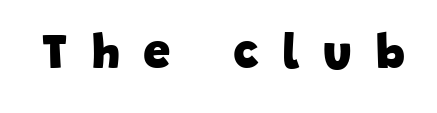
{"serif": "no", "bold": "yes", "weight": "heavy", "width": "normal", "stroke_contrast": "low", "x_height": "large", "monospaced": "no", "underline": "no", "letter_spacing": "wide", "letter_spacing_em": 0.49, "glyph_px": 49}
